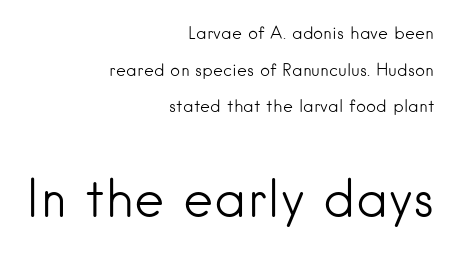
{"serif": "no", "italic": "no", "bold": "no", "weight": "light", "width": "normal", "stroke_contrast": "low", "x_height": "small", "monospaced": "no", "underline": "no", "align": "right", "line_spacing": "loose", "line_spacing_ratio": 2.15, "letter_spacing": "normal", "letter_spacing_em": 0.0, "larger_block": "second", "size_ratio": 3.06, "glyph_px": 52}
